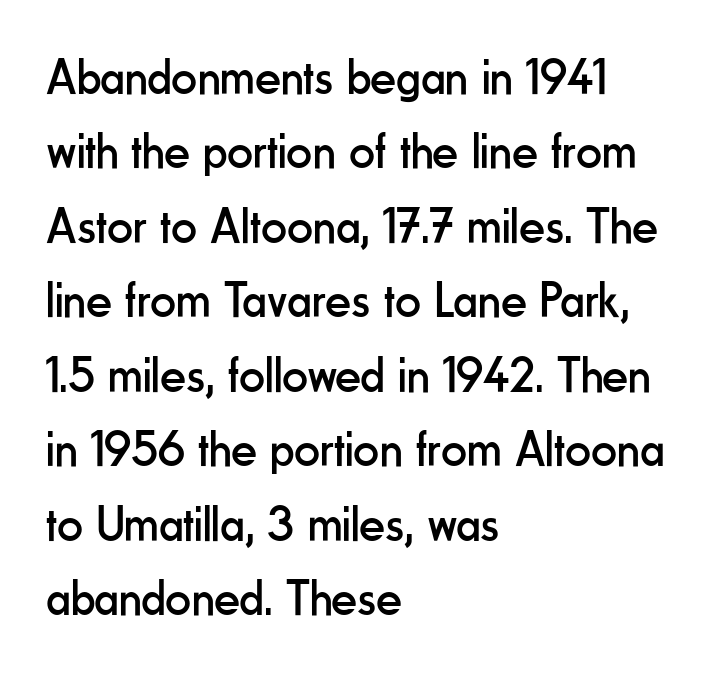
Q: Is the text bold? A: No.
Q: Is the text italic (slanted)? A: No, it is upright.
Q: Is the typeface a serif or a sans-serif typeface? A: Sans-serif.
Q: Is the text underlined? A: No.
Q: How is the paragraph aligned? A: Left-aligned.
Q: Is the spacing between letters normal or unusually wide? A: Normal.
Q: Is the spacing between lines tight, normal or loose? A: Normal.
Q: Width (condensed, normal, or wide)? A: Condensed.
Q: Stroke contrast? A: Low.
Q: x-height? A: Small.
Q: Monospaced? A: No.
